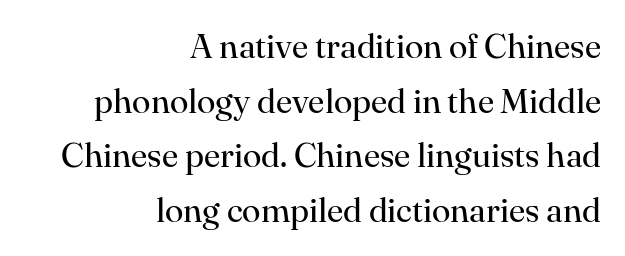
{"serif": "yes", "italic": "no", "bold": "no", "weight": "regular", "width": "normal", "stroke_contrast": "high", "x_height": "small", "monospaced": "no", "underline": "no", "align": "right", "line_spacing": "normal", "line_spacing_ratio": 1.61, "letter_spacing": "normal", "letter_spacing_em": 0.0, "glyph_px": 34}
